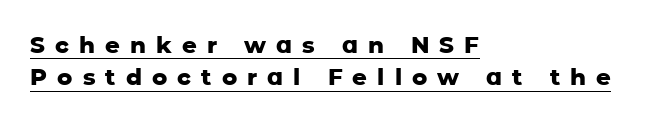
{"italic": "no", "bold": "yes", "underline": "yes", "align": "left", "line_spacing": "normal", "line_spacing_ratio": 1.41, "letter_spacing": "wide", "letter_spacing_em": 0.44, "glyph_px": 23}
